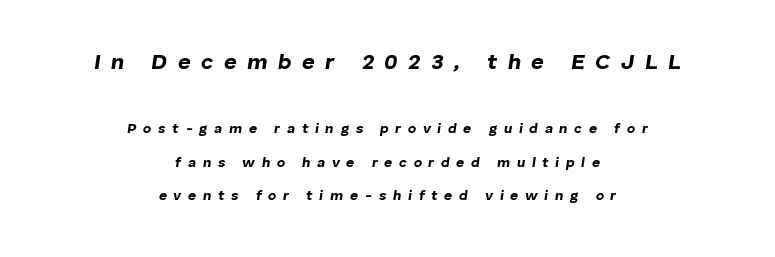
Horizontally, the lines are justified to the midpoint only. Leading is clearly above the norm, producing a sparse column. Short note: letters widely spaced. Plenty of ink on the page — the face is bold. This sample uses an oblique cut, with every glyph tilted off the vertical.
